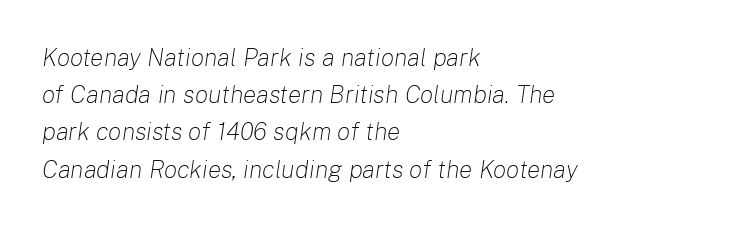
The image shows 25 px text type, italic (leaning right); set left-aligned, normal line spacing (1.49x), normal letter spacing, not underlined.
